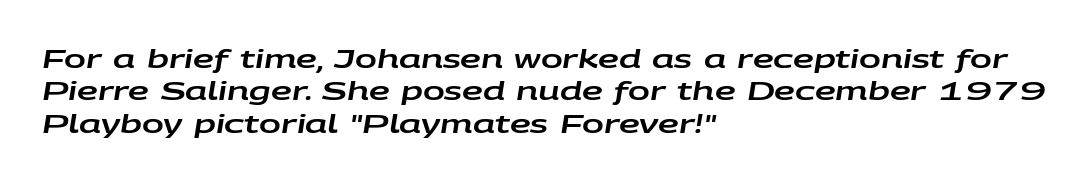
The image shows 26 px text type, italic (leaning right); set left-aligned, normal line spacing (1.25x), normal letter spacing, not underlined.
